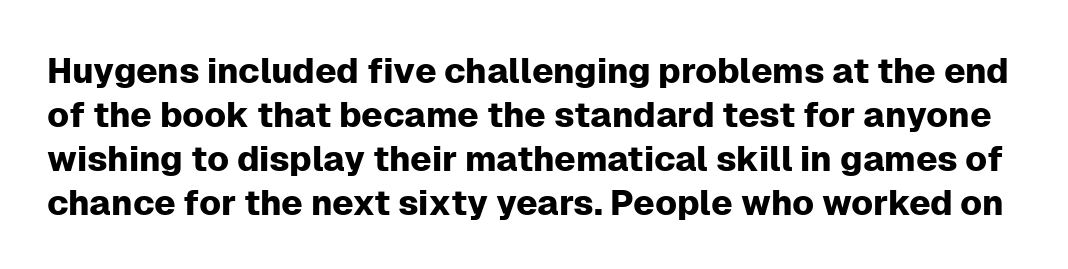
{"serif": "no", "italic": "no", "width": "normal", "stroke_contrast": "low", "x_height": "medium", "monospaced": "no", "underline": "no", "line_spacing": "normal", "line_spacing_ratio": 1.26, "letter_spacing": "normal", "letter_spacing_em": 0.0, "glyph_px": 35}
